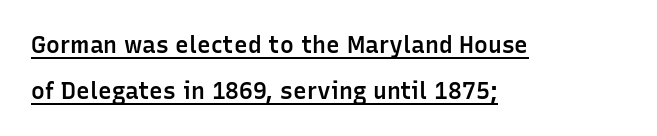
The image shows 23 px text type, upright; set left-aligned, loose line spacing (1.99x), normal letter spacing, underlined.
